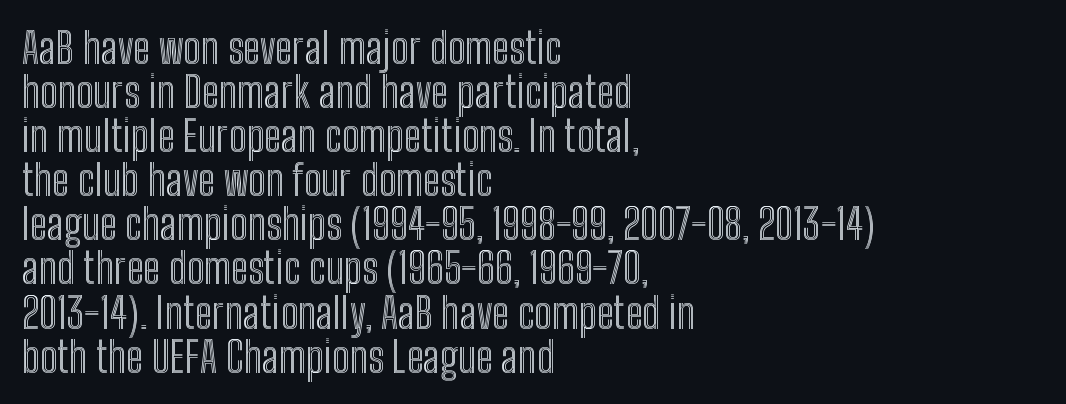
Does extra space separate the letters? No, they use regular spacing. Unlike italic type, these characters show no tilt at all. If you measured baseline to baseline, you'd find a short distance. Is the block centered? No — it sits flush against the left margin. Descenders are the only things crossing below the line.
